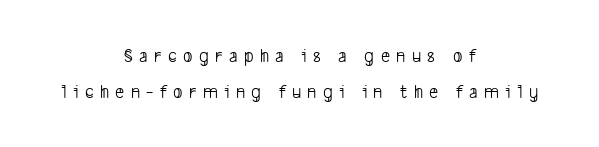
Bold? No — there's no thickening of the strokes. No word sits above an underline. Where is the straight margin? There isn't one; the lines are centered. The line texture is sparse and dotted thanks to wide tracking.
